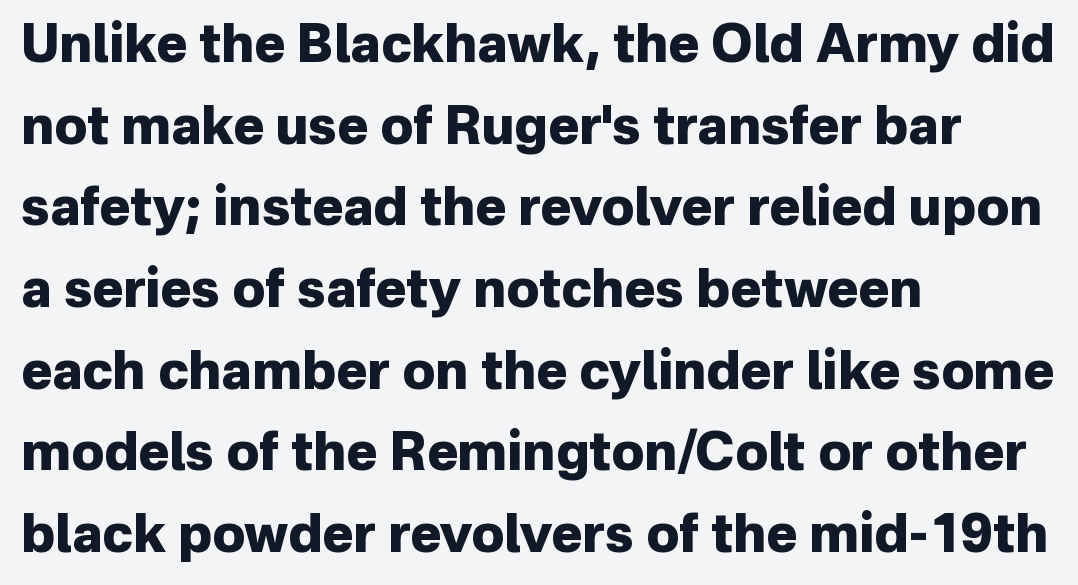
The image shows 52 px heavy sans-serif type, upright; set left-aligned, normal line spacing (1.57x), normal letter spacing, not underlined; low stroke contrast and a medium x-height.
